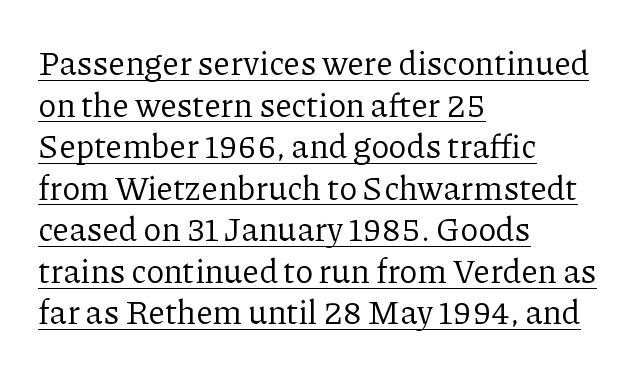
A typesetter would call this proportional, since set widths differ per character. Unbolded letterforms with no extra heft. Ascenders rise straight up at ninety degrees. Caption: standard tracking, unaltered. Reading down the column, the eye jumps a familiar distance to each next line.
